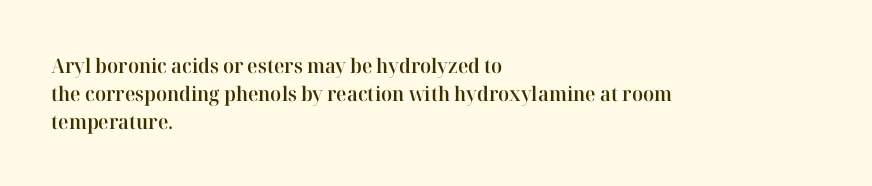
{"italic": "no", "bold": "semi", "underline": "no", "align": "left", "line_spacing": "normal", "line_spacing_ratio": 1.39, "letter_spacing": "normal", "letter_spacing_em": 0.0, "glyph_px": 20}
